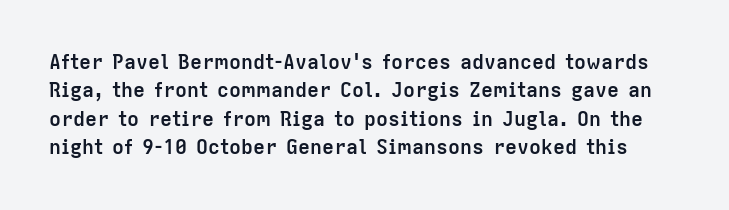
{"italic": "no", "bold": "yes", "underline": "no", "line_spacing": "normal", "line_spacing_ratio": 1.42, "letter_spacing": "normal", "letter_spacing_em": 0.0, "glyph_px": 20}
